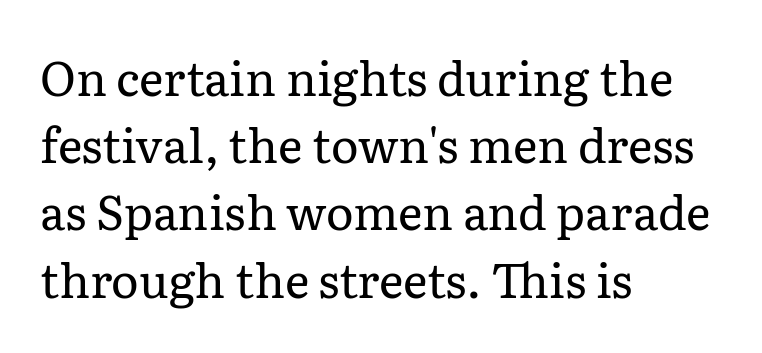
{"serif": "yes", "italic": "no", "bold": "no", "weight": "regular", "width": "normal", "stroke_contrast": "low", "x_height": "medium", "monospaced": "no", "underline": "no", "align": "left", "line_spacing": "normal", "line_spacing_ratio": 1.43, "letter_spacing": "normal", "letter_spacing_em": 0.0, "glyph_px": 47}
